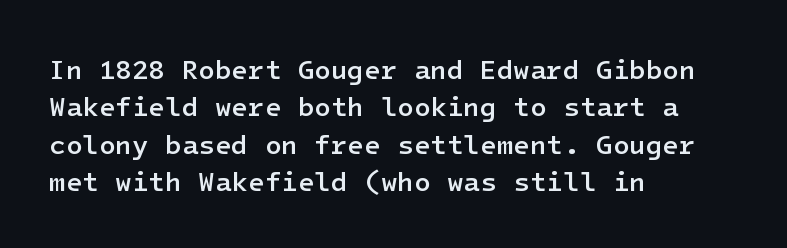
Q: Is the text bold? A: Semi-bold.
Q: Is the text italic (slanted)? A: No, it is upright.
Q: Is the text underlined? A: No.
Q: How is the paragraph aligned? A: Left-aligned.
Q: Is the spacing between letters normal or unusually wide? A: Normal.
Q: Is the spacing between lines tight, normal or loose? A: Normal.
